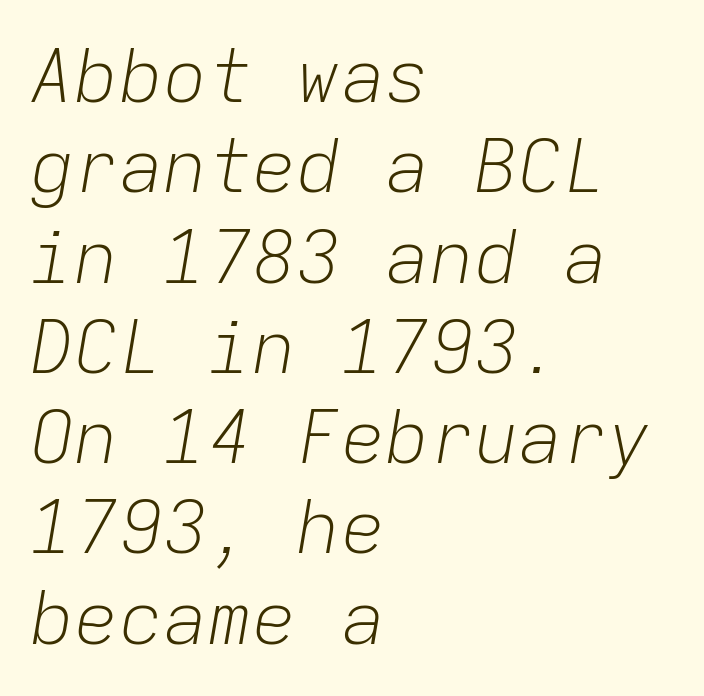
{"italic": "yes", "lean": "right", "slant_degrees": 9, "bold": "no", "weight": "light", "width": "normal", "stroke_contrast": "low", "x_height": "medium", "monospaced": "yes", "underline": "no", "align": "left", "line_spacing_ratio": 1.22, "letter_spacing": "normal", "letter_spacing_em": 0.0, "glyph_px": 74}
